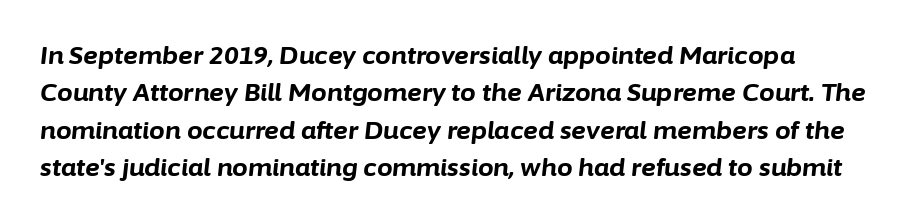
Q: Is the text bold? A: Yes.
Q: Is the text italic (slanted)? A: Yes, it leans right by about 6 degrees.
Q: Is the text underlined? A: No.
Q: Is the spacing between letters normal or unusually wide? A: Normal.
Q: Is the spacing between lines tight, normal or loose? A: Normal.
